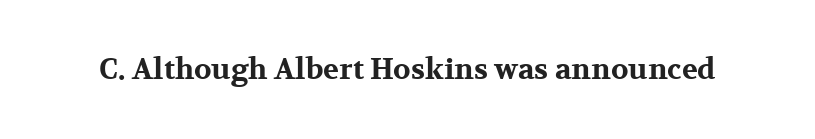
{"serif": "yes", "italic": "no", "bold": "yes", "weight": "bold", "width": "wide", "stroke_contrast": "medium", "x_height": "medium", "monospaced": "no", "underline": "no", "letter_spacing": "normal", "letter_spacing_em": 0.0, "glyph_px": 29}
